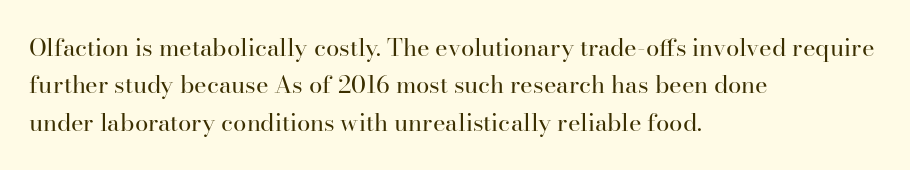
Evenly set lines give the paragraph a standard silhouette. Here the glyphs are tracked normally, forming tight word shapes. Rule under the text: the space is simply empty. Italic? Not at all — the glyphs are vertical. These glyphs show unthickened strokes, regular width or finer.
